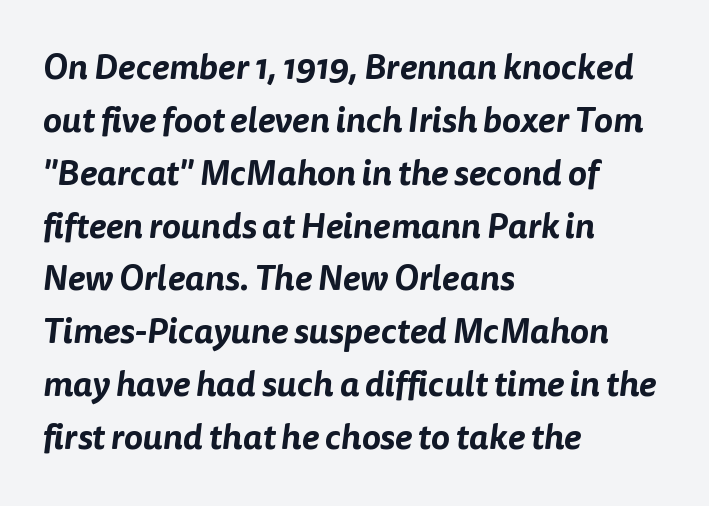
Line starts are locked; line ends wander. Characters follow at the spacing the type designer built in. Leading matches the norm, producing a regular column. Unmarked baselines from the first word to the last. The passage shown is typed in a proportional face where columns would drift. Stroke terminals: plain, sans-serif.
